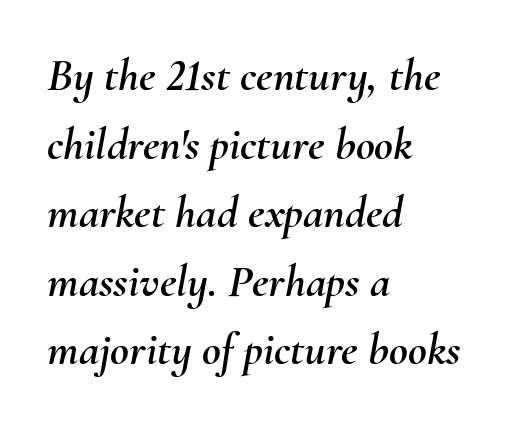
Left-aligned paragraph, ragged on the right. You could not count columns in this text — the font is proportionally spaced. Tracking here is standard; glyphs follow each other at the usual distance. Italic: yes, the glyphs are oblique. The passage shown stacks its lines at a standard gap. The strip under each line holds only bare page.
